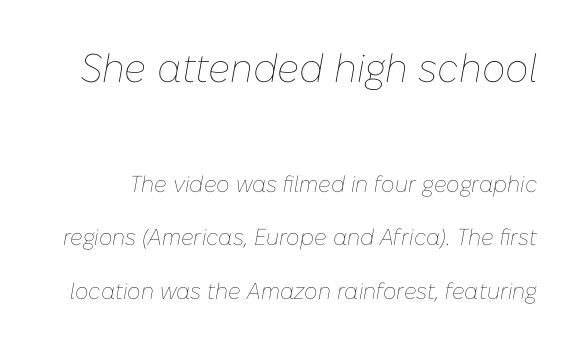
Q: Is the text bold? A: No.
Q: Is the text italic (slanted)? A: Yes, it leans right by about 10 degrees.
Q: Is the text underlined? A: No.
Q: Is the spacing between letters normal or unusually wide? A: Normal.
Q: Is the spacing between lines tight, normal or loose? A: Loose.
Q: Which block of text is set in a larger size, the first (top) or the second (bottom)? A: The first (top) one.
Q: Width (condensed, normal, or wide)? A: Normal.
Q: Stroke contrast? A: Low.
Q: x-height? A: Medium.
Q: Monospaced? A: No.
